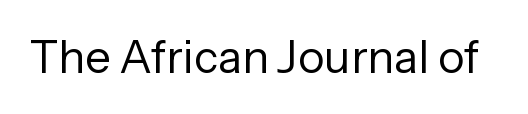
Q: Is the text bold? A: No.
Q: Is the text italic (slanted)? A: No, it is upright.
Q: Is the typeface a serif or a sans-serif typeface? A: Sans-serif.
Q: Is the text underlined? A: No.
Q: Is the spacing between letters normal or unusually wide? A: Normal.
Q: Width (condensed, normal, or wide)? A: Normal.
Q: Stroke contrast? A: Low.
Q: x-height? A: Medium.
Q: Monospaced? A: No.
